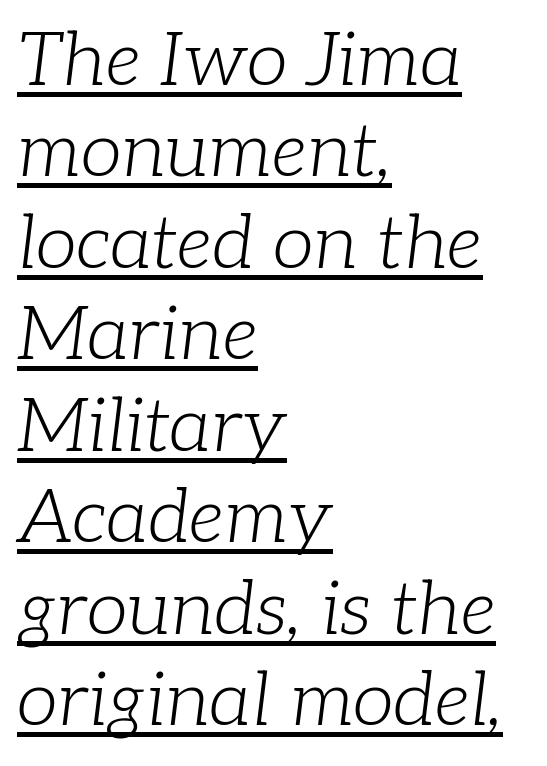
The image shows 75 px light serif type, italic (leaning right); set left-aligned, line spacing 1.22x, normal letter spacing, underlined; low stroke contrast and a medium x-height.
